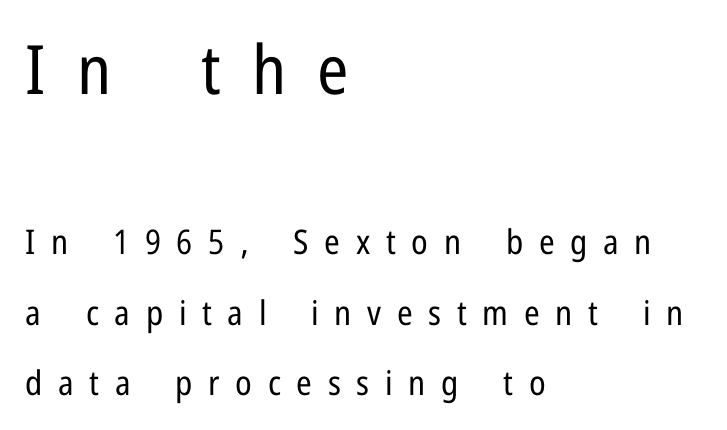
{"serif": "no", "italic": "no", "bold": "no", "weight": "regular", "width": "condensed", "stroke_contrast": "low", "x_height": "medium", "monospaced": "no", "underline": "no", "align": "left", "line_spacing": "loose", "line_spacing_ratio": 2.06, "letter_spacing": "wide", "letter_spacing_em": 0.46, "larger_block": "first", "size_ratio": 2.0, "glyph_px": 68}
